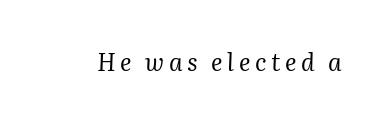
Q: Is the text bold? A: No.
Q: Is the text italic (slanted)? A: Yes, it leans right by about 2 degrees.
Q: Is the text underlined? A: No.
